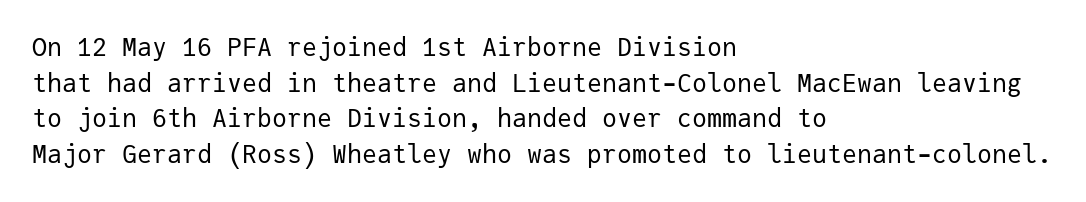
No word sits above an underline. These lines stack with their left ends in a neat column. The line-height multiplier appears to be the usual default. Ordinary non-slanted type is in use. Students, note that the glyphs here touch the page at normal intervals.
